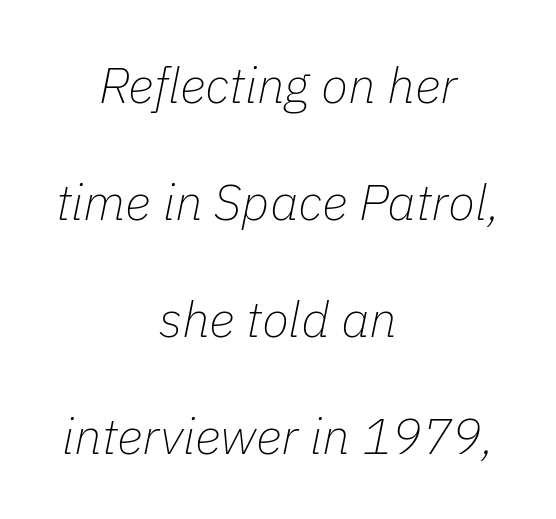
{"italic": "yes", "lean": "right", "slant_degrees": 11, "bold": "no", "weight": "thin", "width": "normal", "stroke_contrast": "low", "x_height": "medium", "monospaced": "no", "underline": "no", "align": "center", "line_spacing": "loose", "line_spacing_ratio": 2.34, "letter_spacing": "normal", "letter_spacing_em": 0.0, "glyph_px": 50}
